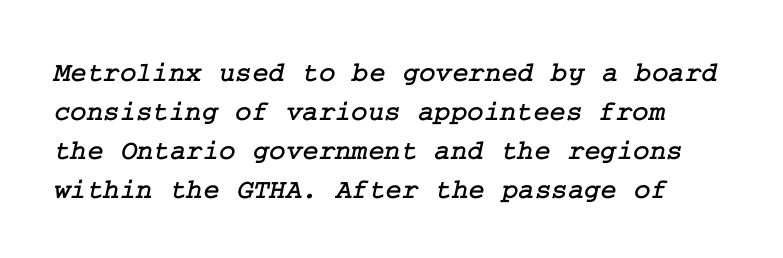
The image shows 28 px serif type; set normal line spacing (1.39x), normal letter spacing, not underlined; low stroke contrast and a medium x-height.
